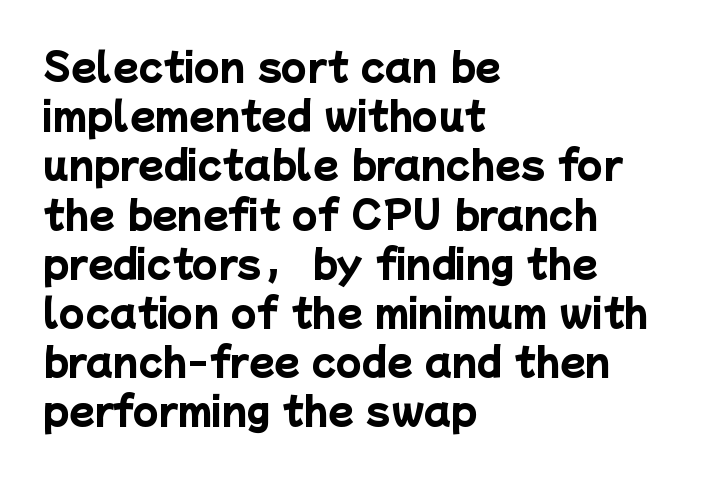
The image shows 37 px heavy sans-serif type; set left-aligned, normal line spacing (1.33x), normal letter spacing, not underlined; low stroke contrast and a medium x-height.
